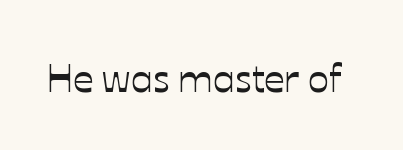
It's the straight-up-and-down kind of type. Between one letter and the next there's only the usual sliver of space. Proportional: the letters do not fall into vertical columns. Rule under the text: the space is simply empty.
